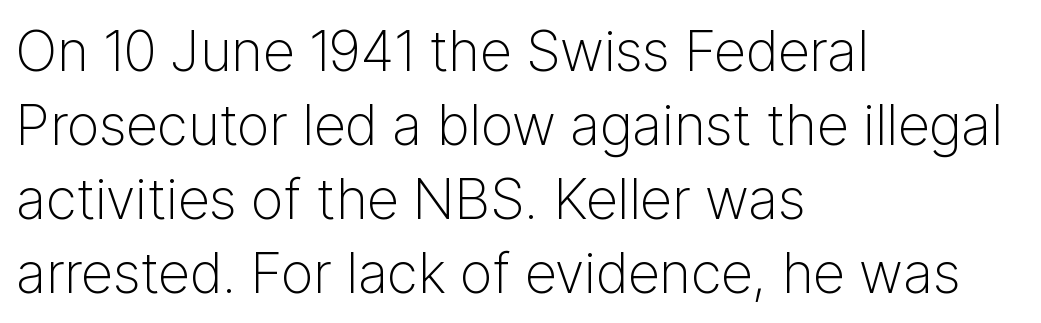
The image shows 56 px light sans-serif type, upright; set left-aligned, normal line spacing (1.32x), normal letter spacing, not underlined; low stroke contrast and a medium x-height.
